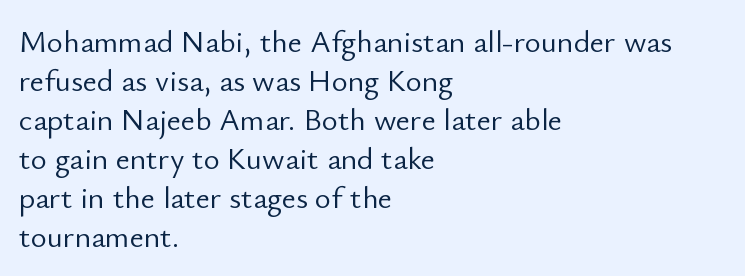
Here the glyphs are tracked normally, forming tight word shapes. The letters stand upright; this is a roman face. Regular leading. Unlike a traditional serif, this face leaves its strokes unadorned. The space directly below the letters is spotless. Character widths vary here, with narrow letters taking less room than wide ones.
